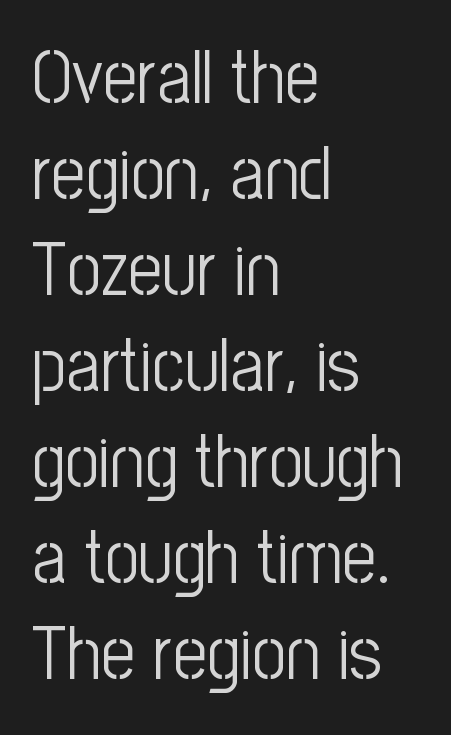
Each row of text sits above clean, open space. Think of a printed novel: that variable character pitch is what you see here. These glyphs show unthickened strokes, regular width or finer. This is sans-serif lettering, the kind often seen on screens and signage.
